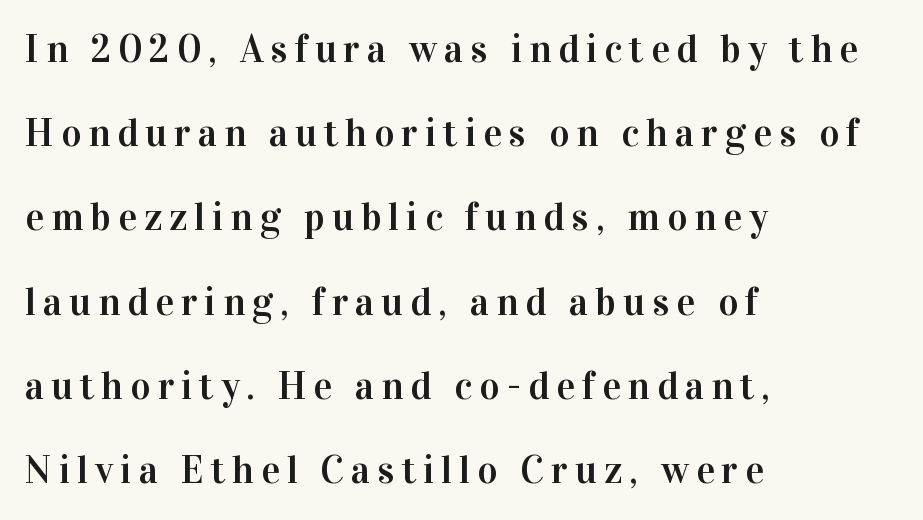
Proportional: the letters do not fall into vertical columns. Successive baselines arrive slowly, with a big drop between each. A clean baseline with only descenders dipping below it. Typographically, this falls in the serif category. Left-aligned paragraph, ragged on the right.
